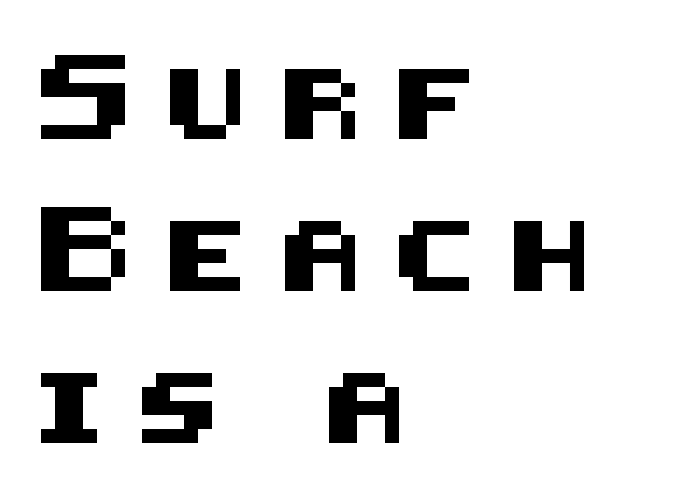
Q: Is the text italic (slanted)? A: No, it is upright.
Q: Is the typeface a serif or a sans-serif typeface? A: Sans-serif.
Q: Is the text underlined? A: No.
Q: How is the paragraph aligned? A: Left-aligned.
Q: Is the spacing between letters normal or unusually wide? A: Unusually wide.
Q: Is the spacing between lines tight, normal or loose? A: Loose.
Q: Width (condensed, normal, or wide)? A: Normal.
Q: Stroke contrast? A: Medium.
Q: x-height? A: Large.
